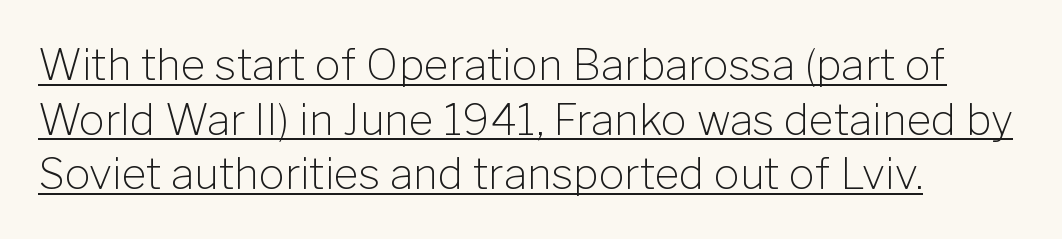
Somebody hit Ctrl+U on this one — the words are underlined. Tracking value appears to be zero — textbook default spacing. How would I describe the line gaps? Plain and ordinary. The letters advance in unequal steps, a hallmark of proportional type. Summary of weight: not heavy and not bold. Is the block centered? No — it sits flush against the left margin.
